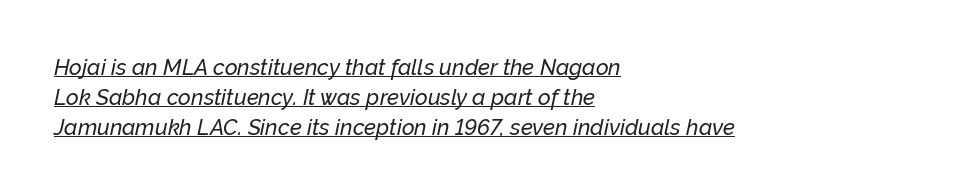
The image shows 22 px text type, italic (leaning right); set left-aligned, normal line spacing (1.36x), normal letter spacing, underlined.
